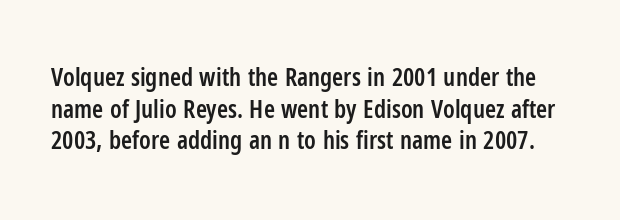
Q: Is the text bold? A: Semi-bold.
Q: Is the text italic (slanted)? A: No, it is upright.
Q: Is the text underlined? A: No.
Q: Is the spacing between letters normal or unusually wide? A: Normal.
Q: Is the spacing between lines tight, normal or loose? A: Normal.
